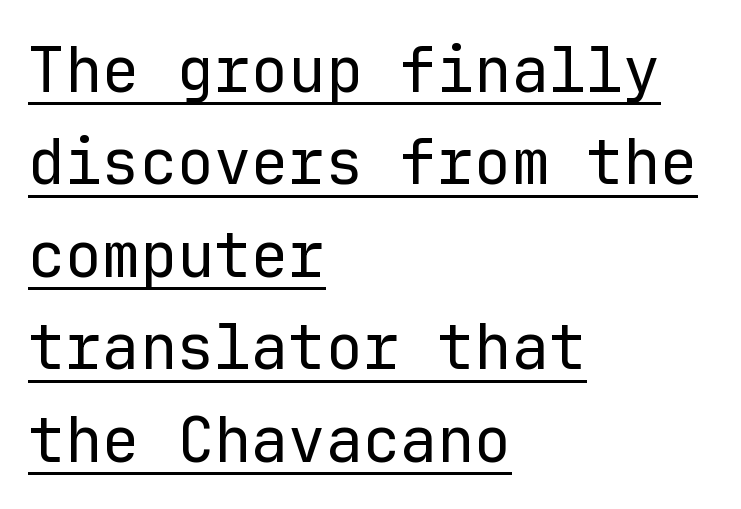
The image shows 62 px regular-weight sans-serif type, upright, monospaced; set left-aligned, normal line spacing (1.49x), normal letter spacing, underlined; low stroke contrast and a medium x-height.
